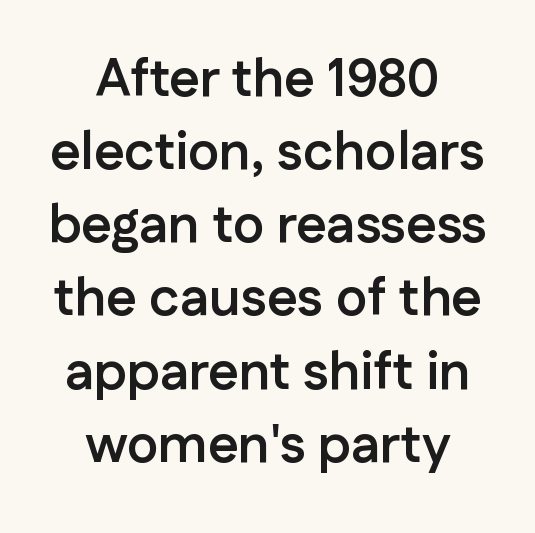
The text block is weighted toward neither margin, spreading evenly from the middle. The passage shown is typed in a proportional face where columns would drift. The font family rendered here belongs to the sans-serif group. Nobody drew a line under any word here. The axis of the letterforms is exactly vertical.
